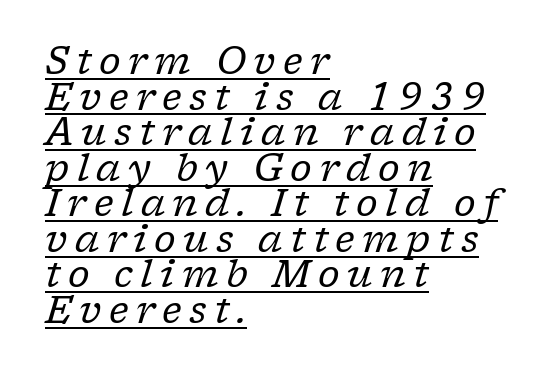
Q: Is the text bold? A: No.
Q: Is the text italic (slanted)? A: Yes, it leans right by about 17 degrees.
Q: Is the typeface a serif or a sans-serif typeface? A: Serif.
Q: Is the text underlined? A: Yes.
Q: How is the paragraph aligned? A: Left-aligned.
Q: Is the spacing between letters normal or unusually wide? A: Unusually wide.
Q: Is the spacing between lines tight, normal or loose? A: Tight.
Q: Width (condensed, normal, or wide)? A: Normal.
Q: Stroke contrast? A: Low.
Q: x-height? A: Medium.
Q: Monospaced? A: No.
